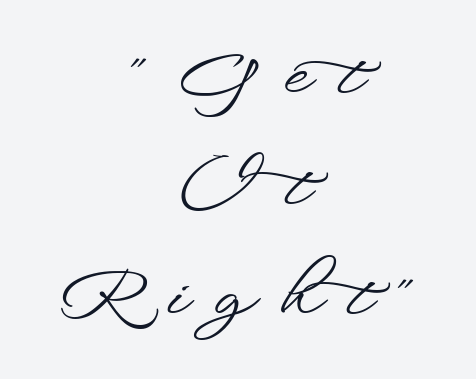
Visually the block forms a symmetrical silhouette, jagged on both flanks. Clear beneath every line of the passage. Spacing verdict: proportional, widths tailored to each character. Check where the strokes stop: nothing finishes them off — pure sans. What stands out about the letter spacing? Its width — letters are far apart.
